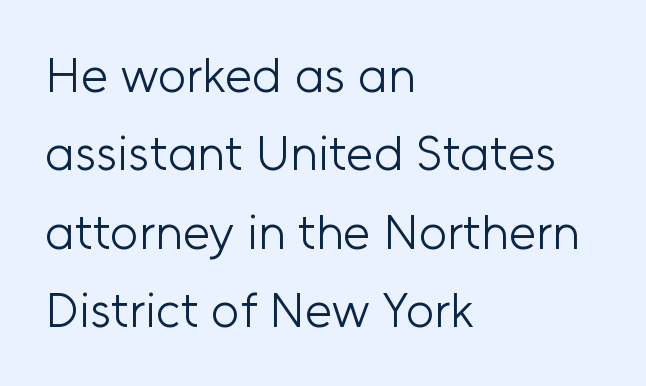
Bare-footed words on every line. Vertical spacing — default. Varying glyph widths throughout — classic text-font behaviour. This sample uses an upright cut, with every glyph sitting square on the baseline. No heavy texture on the line: the type isn't bold.
